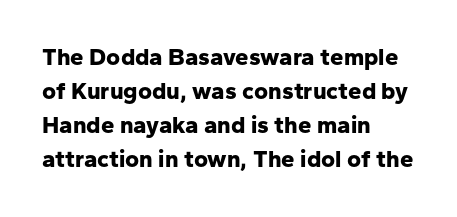
Q: Is the text bold? A: Yes.
Q: Is the text italic (slanted)? A: No, it is upright.
Q: Is the text underlined? A: No.
Q: How is the paragraph aligned? A: Left-aligned.
Q: Is the spacing between letters normal or unusually wide? A: Normal.
Q: Is the spacing between lines tight, normal or loose? A: Normal.
